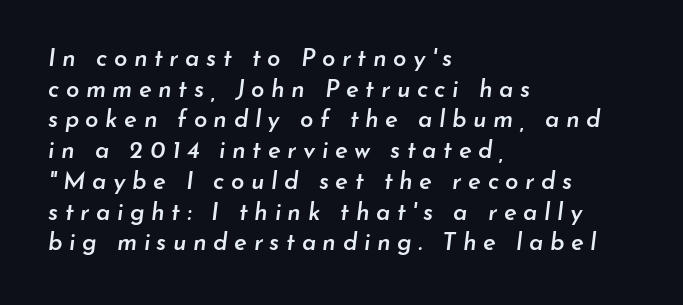
Someone cranked the tracking dial way up on this one. Look at the stroke-to-counter ratio: somewhat heavy, a semibold. In terms of leading, this rendering sits right in the middle. The axis of the letterforms is tilted away from vertical. Notice how the passage keeps a crisp vertical edge on the left only.
